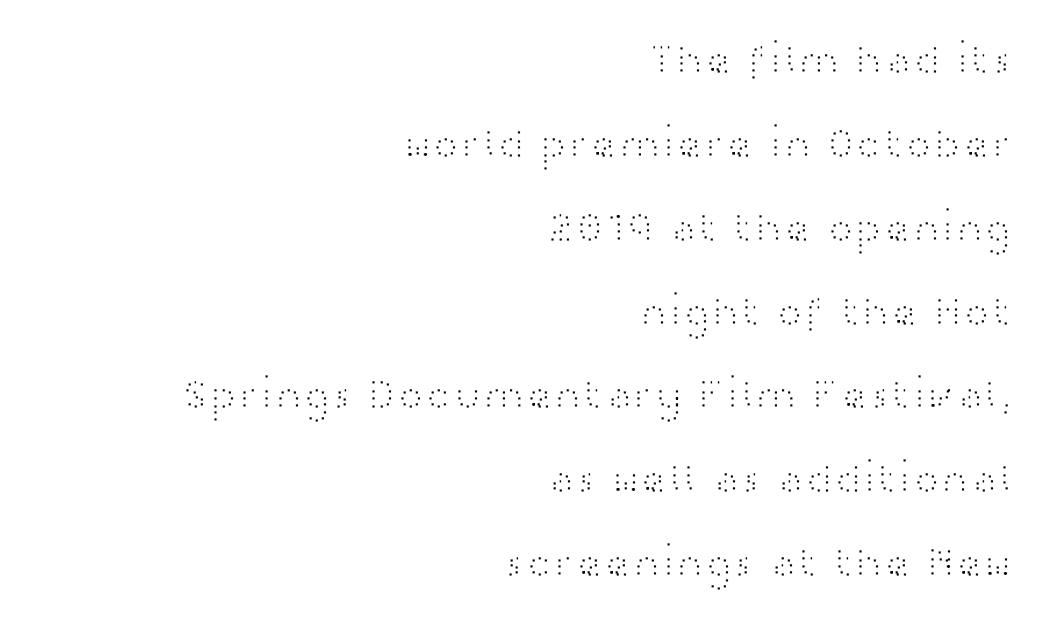
Q: Is the text bold? A: No.
Q: Is the text italic (slanted)? A: No, it is upright.
Q: Is the typeface a serif or a sans-serif typeface? A: Sans-serif.
Q: Is the text underlined? A: No.
Q: How is the paragraph aligned? A: Right-aligned.
Q: Is the spacing between letters normal or unusually wide? A: Normal.
Q: Is the spacing between lines tight, normal or loose? A: Loose.
Q: Width (condensed, normal, or wide)? A: Wide.
Q: Stroke contrast? A: High.
Q: x-height? A: Medium.
Q: Monospaced? A: No.
